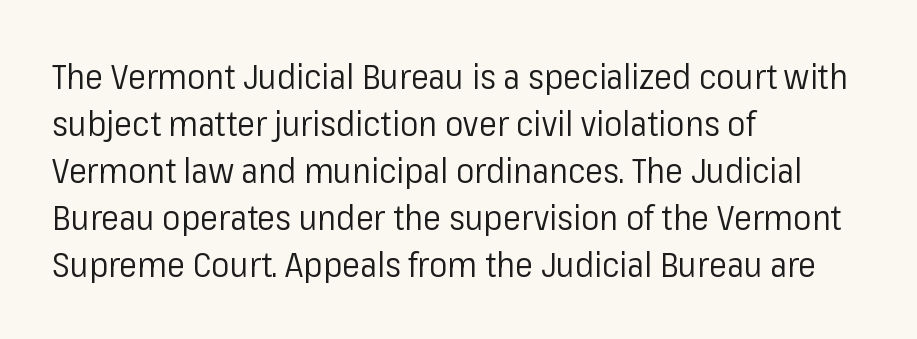
{"serif": "no", "italic": "no", "bold": "no", "weight": "regular", "width": "normal", "stroke_contrast": "low", "x_height": "medium", "monospaced": "no", "underline": "no", "align": "left", "line_spacing": "normal", "line_spacing_ratio": 1.38, "letter_spacing": "normal", "letter_spacing_em": 0.0, "glyph_px": 34}
